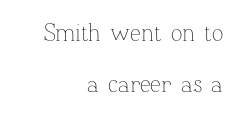
{"italic": "no", "bold": "no", "underline": "no", "align": "right", "line_spacing": "loose", "line_spacing_ratio": 2.14, "letter_spacing": "normal", "letter_spacing_em": 0.0, "glyph_px": 24}
